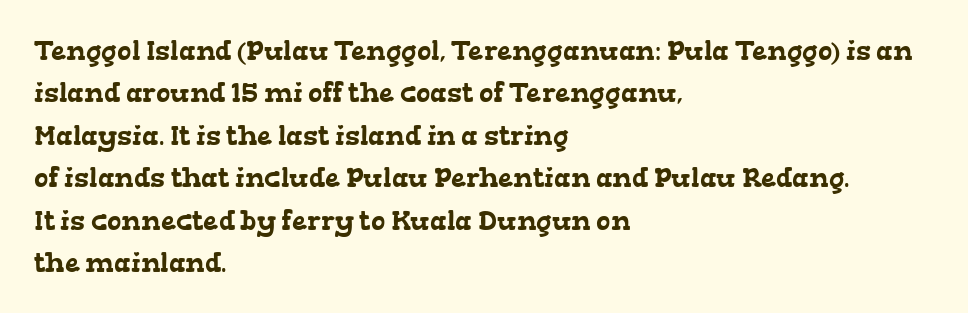
{"underline": "no", "align": "left", "line_spacing": "normal", "line_spacing_ratio": 1.57, "letter_spacing": "normal", "letter_spacing_em": 0.0, "glyph_px": 27}
